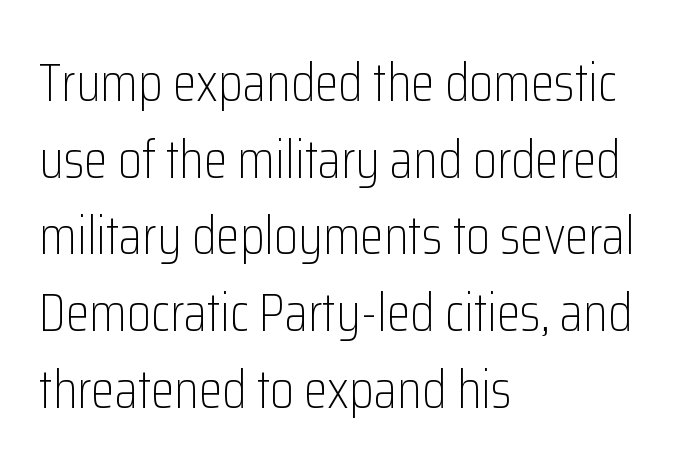
{"serif": "no", "italic": "no", "bold": "no", "weight": "light", "width": "condensed", "stroke_contrast": "low", "x_height": "medium", "monospaced": "no", "underline": "no", "align": "left", "line_spacing": "normal", "line_spacing_ratio": 1.42, "letter_spacing": "normal", "letter_spacing_em": 0.0, "glyph_px": 54}
